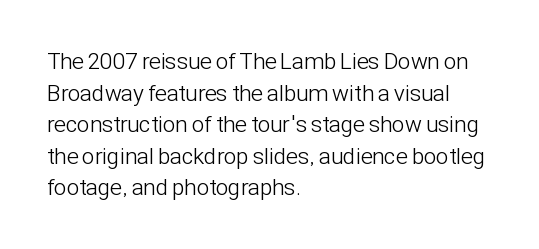
The image shows 23 px text type, upright; set left-aligned, normal line spacing (1.37x), normal letter spacing, not underlined.
